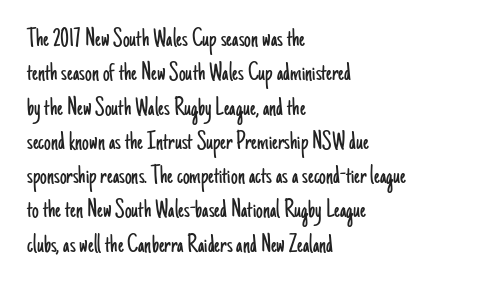
{"italic": "no", "bold": "no", "underline": "no", "align": "left", "line_spacing": "normal", "line_spacing_ratio": 1.27, "letter_spacing": "normal", "letter_spacing_em": 0.0, "glyph_px": 27}
